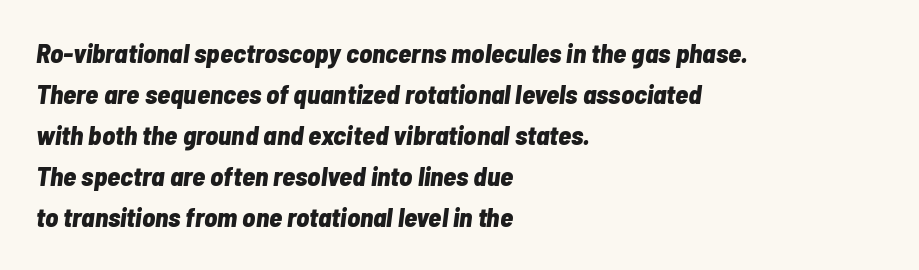
Horizontally, the lines are justified to the leading edge only. Characters follow at the spacing the type designer built in. The letters are slanted; this is an italic face. Stroke thickness is high; the sample reads as a true bold. The space between consecutive lines is moderate. Underline: absent.
